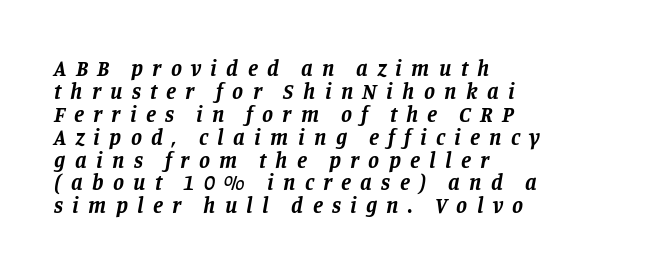
The image shows 22 px bold type, italic (leaning right); set left-aligned, tight line spacing (1.04x), unusually wide letter spacing (+0.42 em), not underlined.
